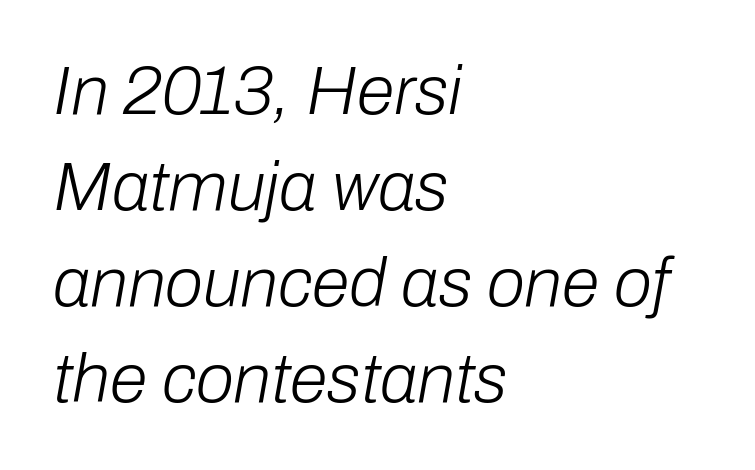
The image shows 69 px light type, italic (leaning right); set left-aligned, normal line spacing (1.39x), normal letter spacing, not underlined; low stroke contrast and a medium x-height.
